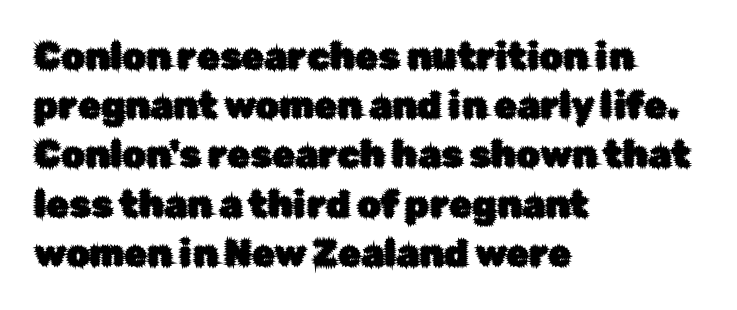
Q: Is the text italic (slanted)? A: No, it is upright.
Q: Is the typeface a serif or a sans-serif typeface? A: Sans-serif.
Q: Is the text underlined? A: No.
Q: How is the paragraph aligned? A: Left-aligned.
Q: Is the spacing between letters normal or unusually wide? A: Normal.
Q: Is the spacing between lines tight, normal or loose? A: Normal.
Q: Width (condensed, normal, or wide)? A: Normal.
Q: Stroke contrast? A: Low.
Q: x-height? A: Medium.
Q: Monospaced? A: No.
